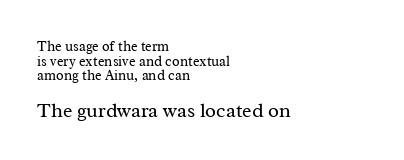
The image shows 20 px text type, upright; set left-aligned, tight line spacing (1.04x), normal letter spacing, not underlined; the second (bottom) block is 1.43x larger.
